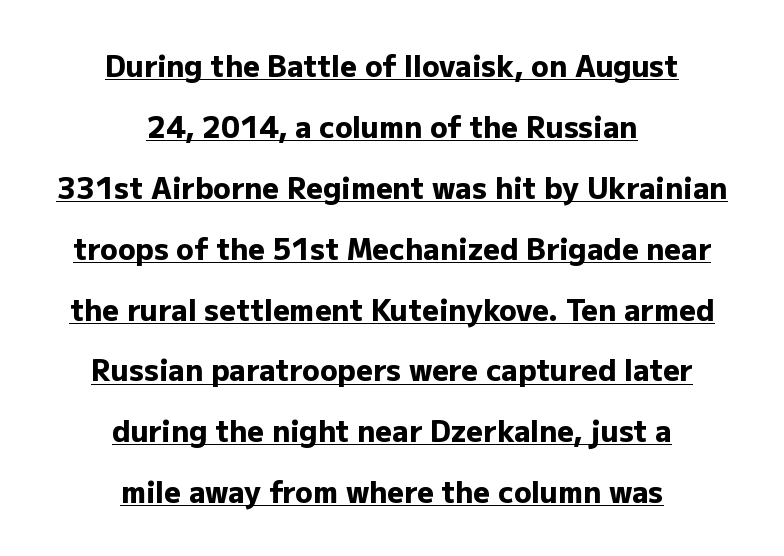
Q: Is the text bold? A: Yes.
Q: Is the text italic (slanted)? A: No, it is upright.
Q: Is the typeface a serif or a sans-serif typeface? A: Sans-serif.
Q: Is the text underlined? A: Yes.
Q: How is the paragraph aligned? A: Centered.
Q: Is the spacing between letters normal or unusually wide? A: Normal.
Q: Is the spacing between lines tight, normal or loose? A: Loose.
Q: Width (condensed, normal, or wide)? A: Normal.
Q: Stroke contrast? A: Low.
Q: x-height? A: Medium.
Q: Monospaced? A: No.
